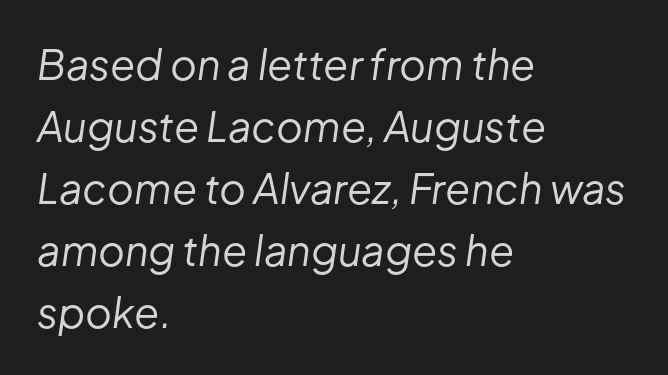
Q: Is the text bold? A: No.
Q: Is the text italic (slanted)? A: Yes, it leans right by about 8 degrees.
Q: Is the text underlined? A: No.
Q: How is the paragraph aligned? A: Left-aligned.
Q: Is the spacing between letters normal or unusually wide? A: Normal.
Q: Is the spacing between lines tight, normal or loose? A: Normal.
Q: Width (condensed, normal, or wide)? A: Normal.
Q: Stroke contrast? A: Low.
Q: x-height? A: Medium.
Q: Monospaced? A: No.
